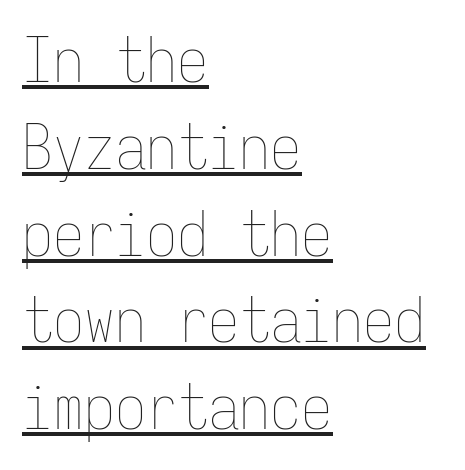
The image shows 62 px thin, condensed type, upright, monospaced; set left-aligned, normal line spacing (1.4x), normal letter spacing, underlined; low stroke contrast and a medium x-height.
